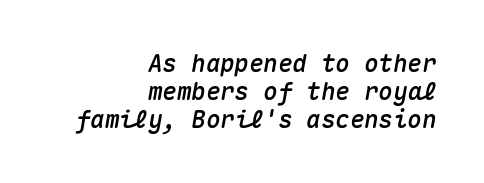
Q: Is the text italic (slanted)? A: Yes, it leans right by about 10 degrees.
Q: Is the text underlined? A: No.
Q: How is the paragraph aligned? A: Right-aligned.
Q: Is the spacing between letters normal or unusually wide? A: Normal.
